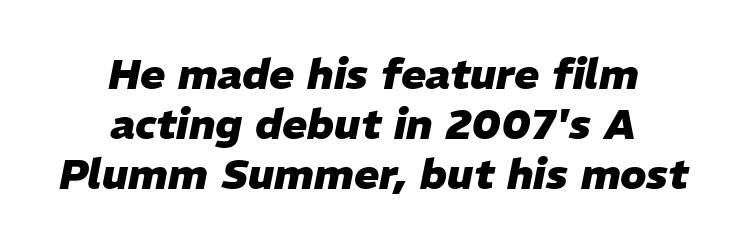
{"italic": "yes", "lean": "right", "slant_degrees": 11, "bold": "yes", "weight": "heavy", "width": "normal", "stroke_contrast": "low", "x_height": "medium", "monospaced": "no", "underline": "no", "align": "center", "line_spacing_ratio": 1.19, "letter_spacing": "normal", "letter_spacing_em": 0.0, "glyph_px": 42}
